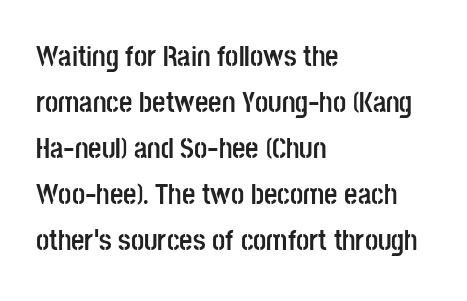
Upright lettering throughout. Character widths vary here, with narrow letters taking less room than wide ones. This rendering leaves character spacing at its baseline value. If you measured baseline to baseline, you'd find a middling distance.
